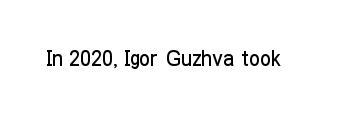
Tall strokes in this sample are plumb rather than angled. Short note: letters normally spaced. Lines of text with bare space underneath.
